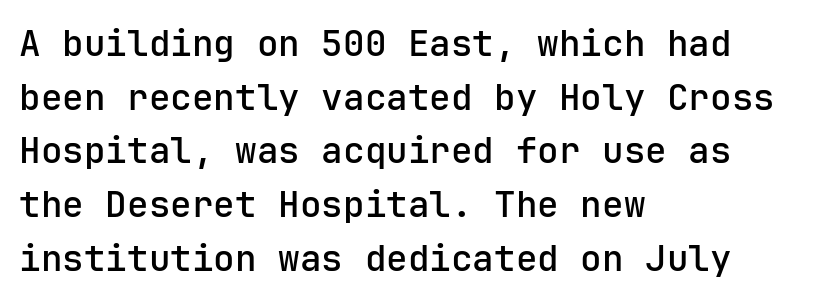
{"serif": "no", "italic": "no", "bold": "semi", "weight": "semibold", "width": "normal", "stroke_contrast": "low", "x_height": "medium", "underline": "no", "align": "left", "line_spacing": "normal", "line_spacing_ratio": 1.49, "letter_spacing": "normal", "letter_spacing_em": 0.0, "glyph_px": 36}
